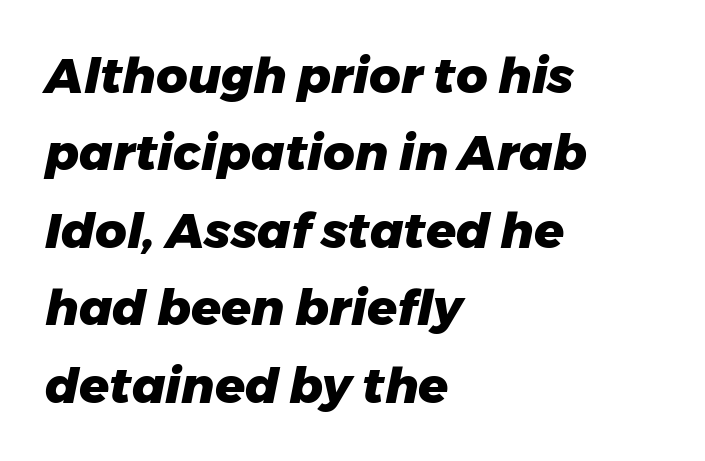
The image shows 49 px heavy type, italic (leaning right); set left-aligned, normal line spacing (1.58x), normal letter spacing, not underlined; low stroke contrast and a medium x-height.
